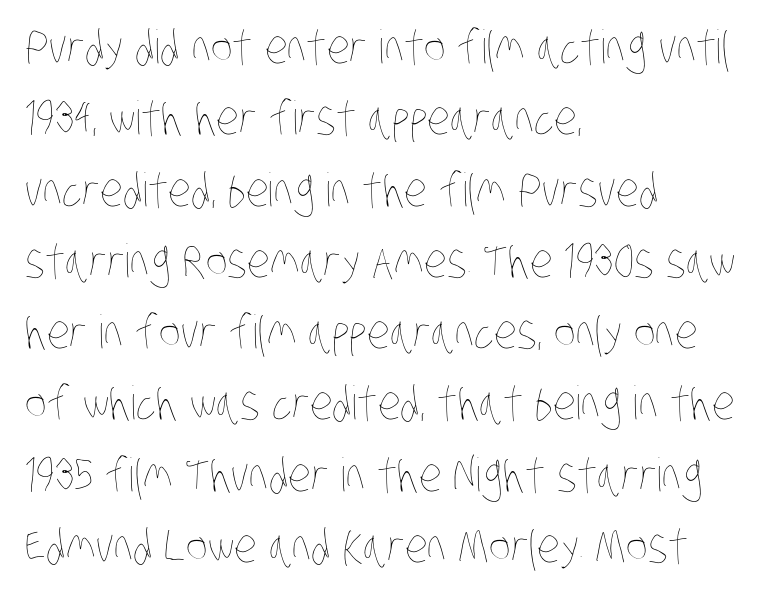
The cut favours lightness, reaching ordinary text weight at its darkest. Horizontal bands of white between lines are of average thickness. Each line starts at the same left margin while the right side varies. Note the varied advance widths — an 'i' is clearly narrower than an 'm'. This rendering features lettering with no underline. Characters follow at the spacing the type designer built in.
